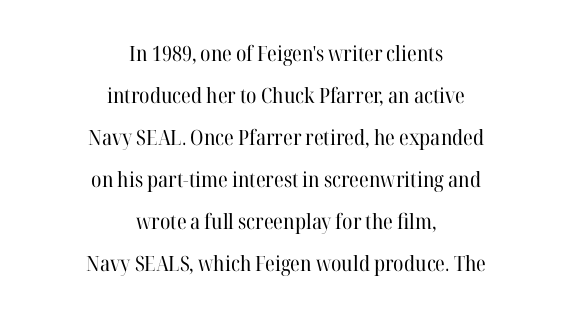
{"italic": "no", "bold": "no", "underline": "no", "align": "center", "line_spacing": "loose", "line_spacing_ratio": 2.0, "letter_spacing": "normal", "letter_spacing_em": 0.0, "glyph_px": 21}
